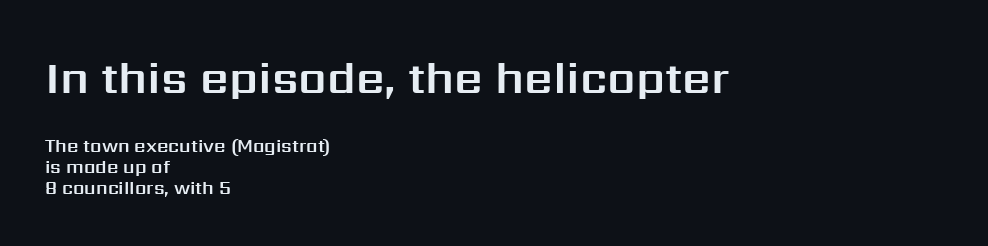
Lines of text with bare space underneath. These lines stack with their left ends in a neat column. In this sample the first text group is rendered at the bigger scale. Here the designer chose a conventional face with non-uniform glyph widths. Ordinary non-slanted type is in use.
